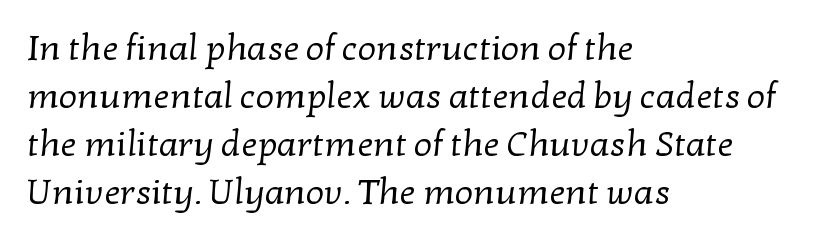
The image shows 36 px regular-weight serif type; set left-aligned, normal line spacing (1.33x), normal letter spacing, not underlined; low stroke contrast and a medium x-height.
